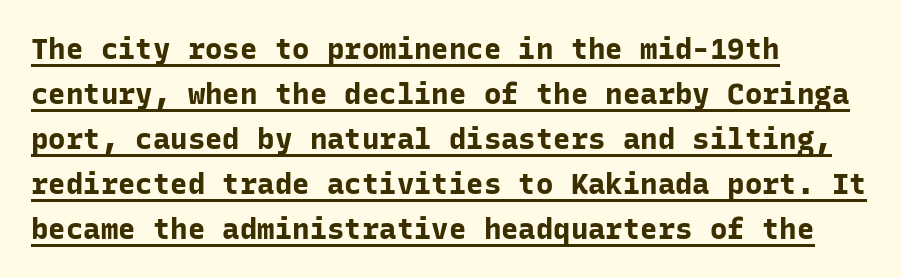
Q: Is the text bold? A: Yes.
Q: Is the text italic (slanted)? A: No, it is upright.
Q: Is the typeface a serif or a sans-serif typeface? A: Sans-serif.
Q: Is the text underlined? A: Yes.
Q: How is the paragraph aligned? A: Left-aligned.
Q: Is the spacing between letters normal or unusually wide? A: Normal.
Q: Is the spacing between lines tight, normal or loose? A: Normal.
Q: Width (condensed, normal, or wide)? A: Normal.
Q: Stroke contrast? A: Low.
Q: x-height? A: Medium.
Q: Monospaced? A: Yes.
